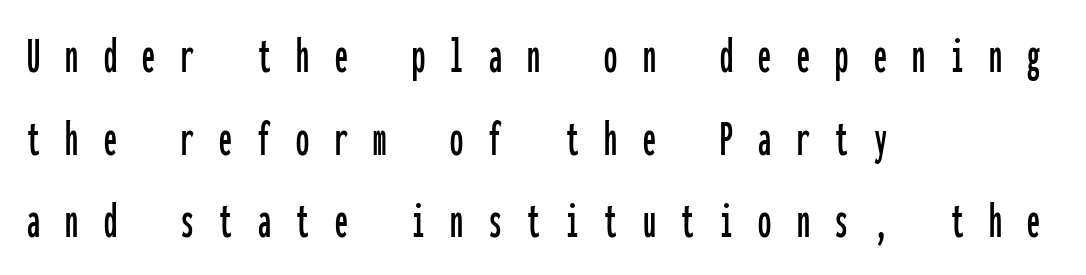
The image shows 52 px condensed sans-serif type, upright, monospaced; set left-aligned, normal line spacing (1.59x), unusually wide letter spacing (+0.49 em), not underlined; low stroke contrast and a medium x-height.
